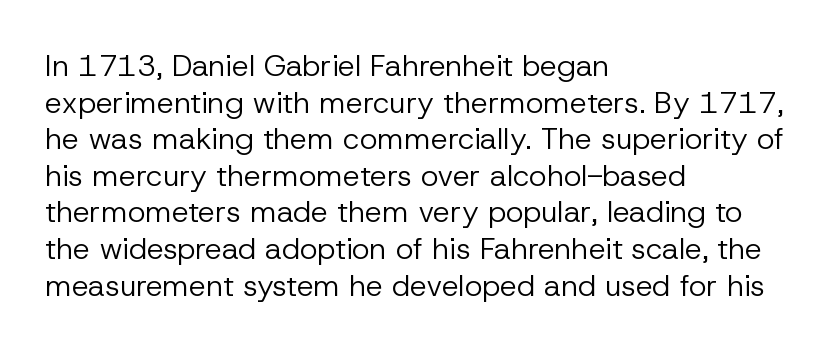
It's the straight-up-and-down kind of type. Heaviness? Minimal to ordinary, like unemphasized prose. Left-aligned paragraph, ragged on the right. How are the letters spaced? Ordinarily, with no added tracking. Character widths vary here, with narrow letters taking less room than wide ones. In terms of letterform style, serifs are entirely absent.
